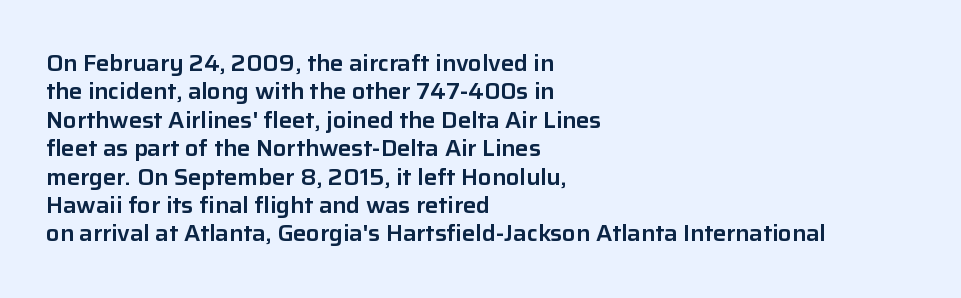
The image shows 22 px text type, upright; set left-aligned, normal line spacing (1.29x), normal letter spacing, not underlined.
